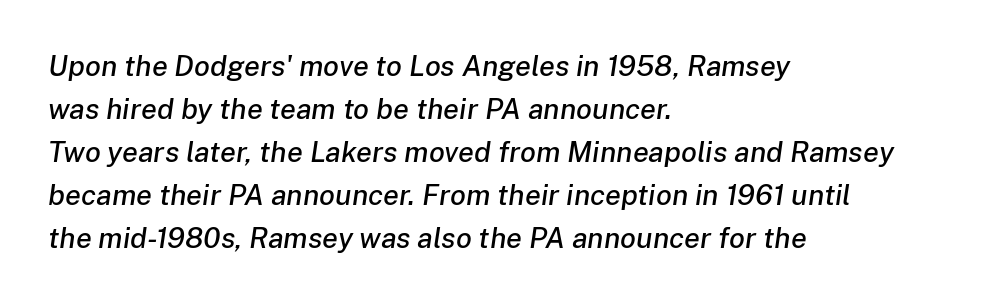
Q: Is the text italic (slanted)? A: Yes, it leans right by about 8 degrees.
Q: Is the text underlined? A: No.
Q: How is the paragraph aligned? A: Left-aligned.
Q: Is the spacing between letters normal or unusually wide? A: Normal.
Q: Is the spacing between lines tight, normal or loose? A: Normal.
Q: Width (condensed, normal, or wide)? A: Normal.
Q: Stroke contrast? A: Low.
Q: x-height? A: Medium.
Q: Monospaced? A: No.
